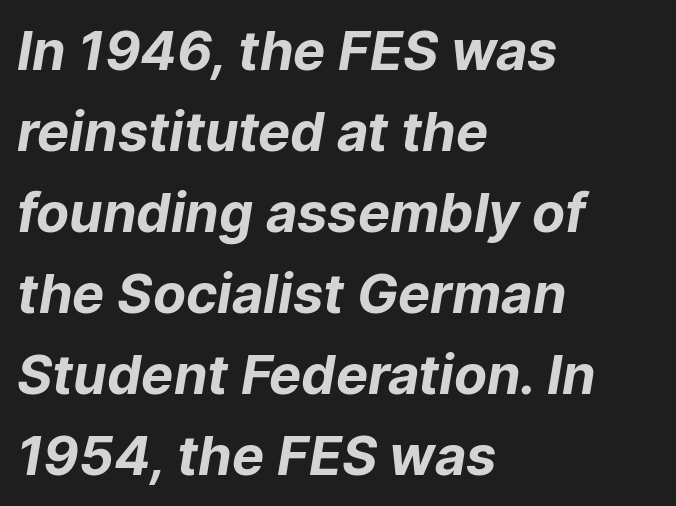
Q: Is the text bold? A: Yes.
Q: Is the typeface a serif or a sans-serif typeface? A: Sans-serif.
Q: Is the text underlined? A: No.
Q: How is the paragraph aligned? A: Left-aligned.
Q: Is the spacing between letters normal or unusually wide? A: Normal.
Q: Is the spacing between lines tight, normal or loose? A: Normal.
Q: Width (condensed, normal, or wide)? A: Normal.
Q: Stroke contrast? A: Low.
Q: x-height? A: Medium.
Q: Monospaced? A: No.
